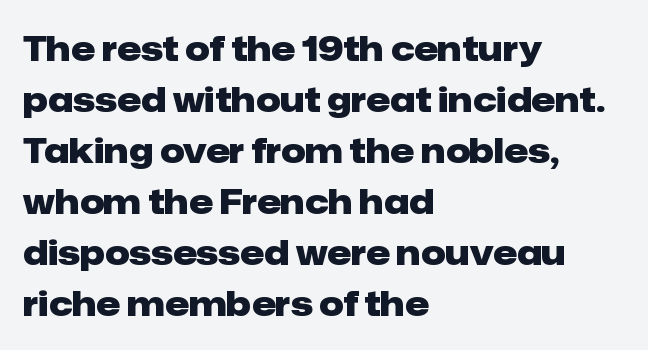
Rule under the text: the space is simply empty. Note the varied advance widths — an 'i' is clearly narrower than an 'm'. The type family on display is of the sans-serif kind. This is roman type, the default non-slanted kind.
